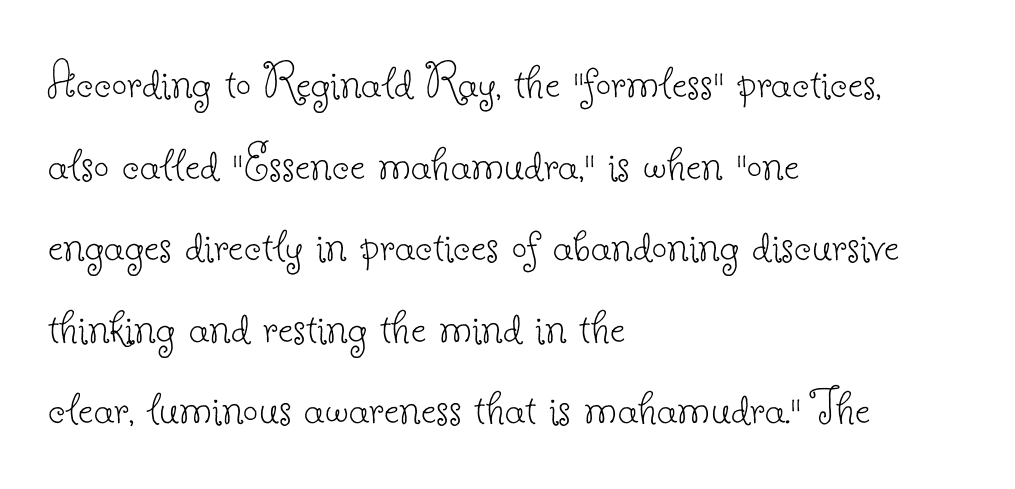
The image shows 54 px thin serif type, upright; set left-aligned, normal line spacing (1.51x), normal letter spacing, not underlined; low stroke contrast and a small x-height.
